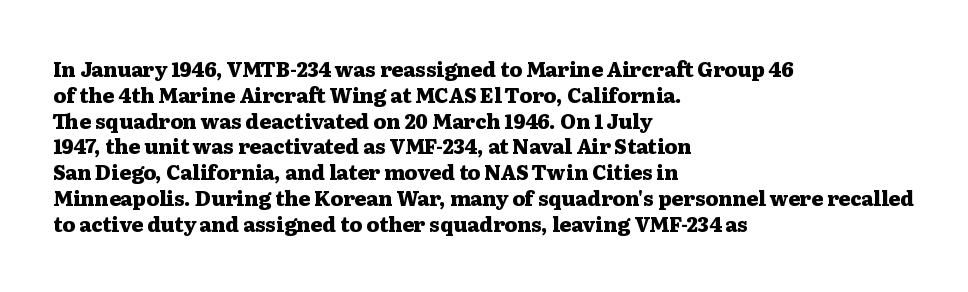
{"italic": "no", "bold": "yes", "underline": "no", "align": "left", "line_spacing": "normal", "line_spacing_ratio": 1.29, "letter_spacing": "normal", "letter_spacing_em": 0.0, "glyph_px": 20}
